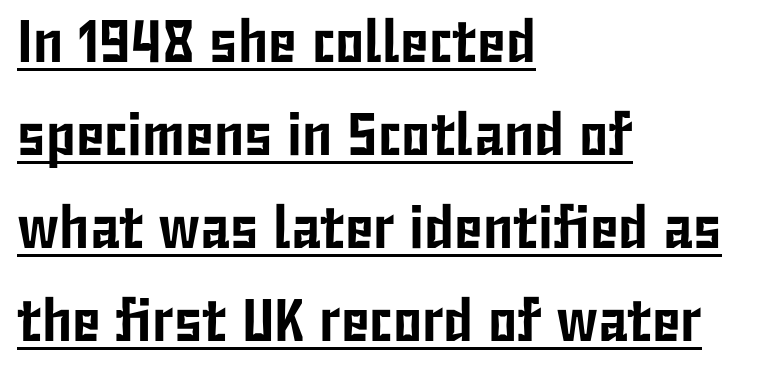
This is the regular roman posture of the typeface. This rendering uses left alignment, leaving the right contour irregular. The space between consecutive lines is moderate. The type family on display is of the sans-serif kind. A typographer would call this underscored text. Spacing between characters is what you'd get straight out of the box.
